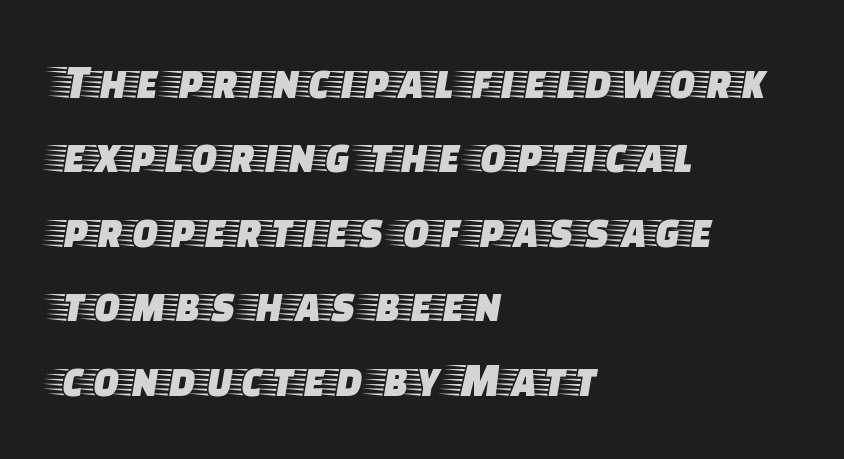
The image shows 49 px wide serif type; set left-aligned, normal line spacing (1.52x), normal letter spacing, not underlined; low stroke contrast and a large x-height.
